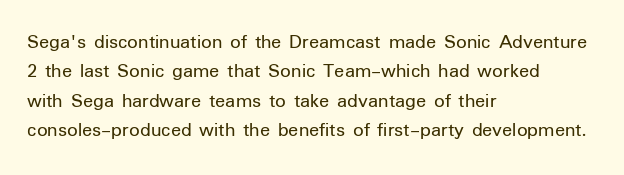
The image shows 21 px text type, upright; set left-aligned, normal line spacing (1.4x), normal letter spacing, not underlined.
